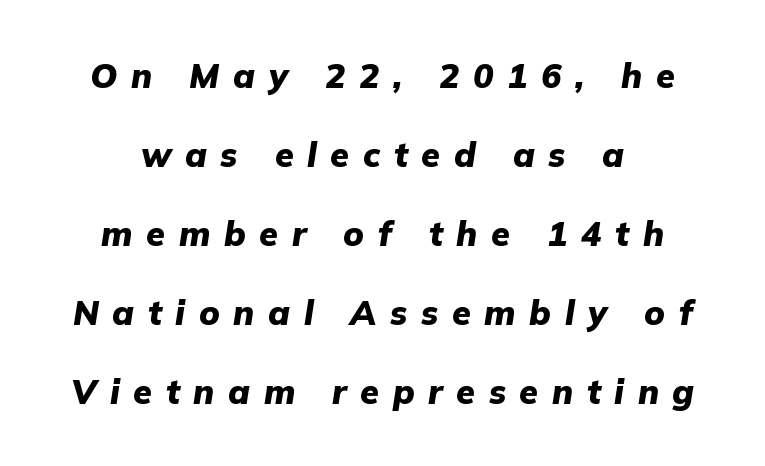
The image shows 34 px heavy type, italic (leaning right); set loose line spacing (2.32x), unusually wide letter spacing (+0.4 em), not underlined; low stroke contrast and a medium x-height.
